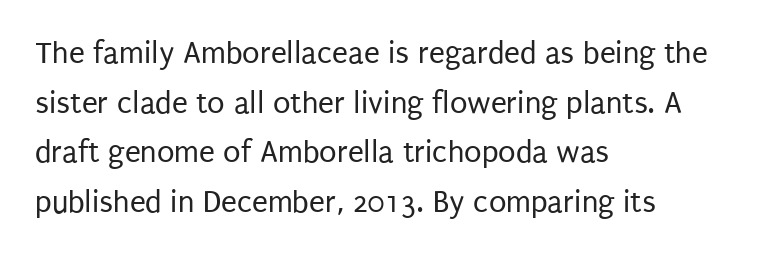
Note the varied advance widths — an 'i' is clearly narrower than an 'm'. Grotesque or geometric, the face here clearly has no serifs. Posture: upright roman. Where is the straight margin? On the left.
